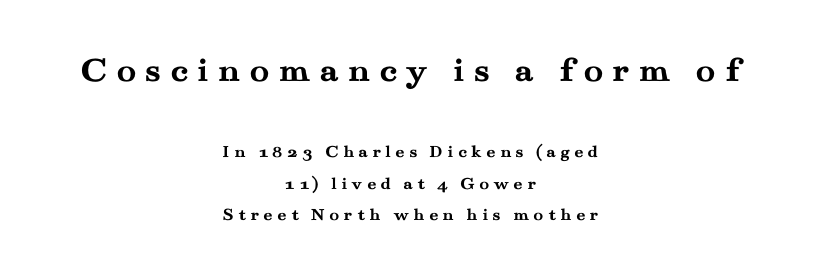
The foot of each line stays bare and open. Every character sits straight up, as roman type does. The glyphs in this specimen are seriffed. Short and long lines alike share a common midpoint. Notice how thick the strokes are: this is what a full bold looks like.
